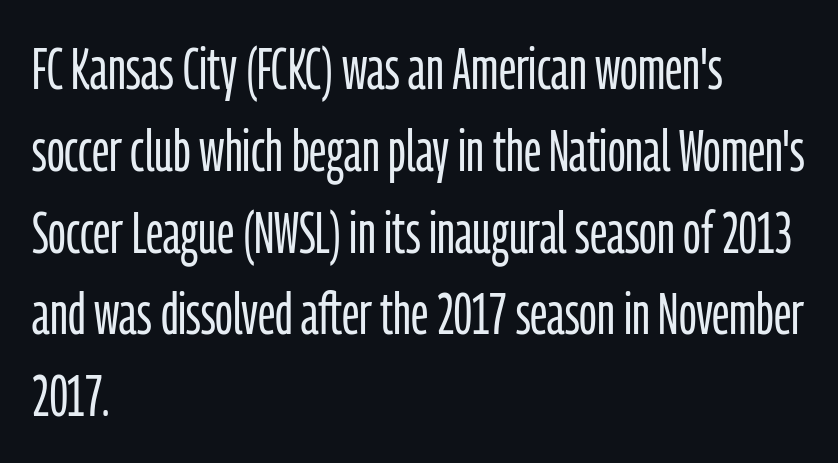
Q: Is the text bold? A: No.
Q: Is the text italic (slanted)? A: No, it is upright.
Q: Is the typeface a serif or a sans-serif typeface? A: Sans-serif.
Q: Is the text underlined? A: No.
Q: How is the paragraph aligned? A: Left-aligned.
Q: Is the spacing between letters normal or unusually wide? A: Normal.
Q: Is the spacing between lines tight, normal or loose? A: Normal.
Q: Width (condensed, normal, or wide)? A: Condensed.
Q: Stroke contrast? A: Low.
Q: x-height? A: Medium.
Q: Monospaced? A: No.
